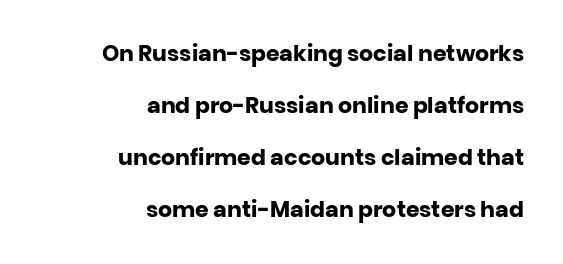
{"italic": "no", "bold": "yes", "underline": "no", "align": "right", "line_spacing": "loose", "line_spacing_ratio": 2.37, "letter_spacing": "normal", "letter_spacing_em": 0.0, "glyph_px": 22}
